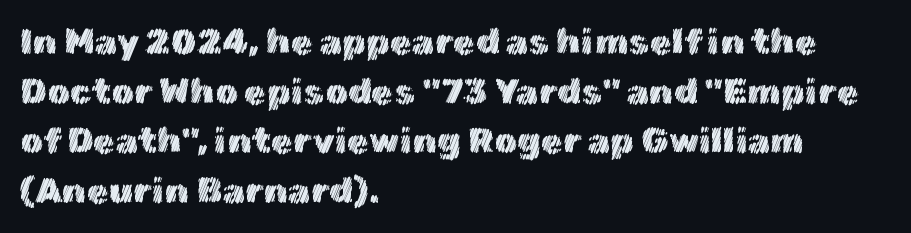
Designer's note — italics off, roman on. The strip under each line holds only bare page. This sample is left-justified, so line endings fall wherever the words run out. Does extra space separate the letters? No, they use regular spacing. Note the varied advance widths — an 'i' is clearly narrower than an 'm'. The rows are spaced the way most documents space them.
